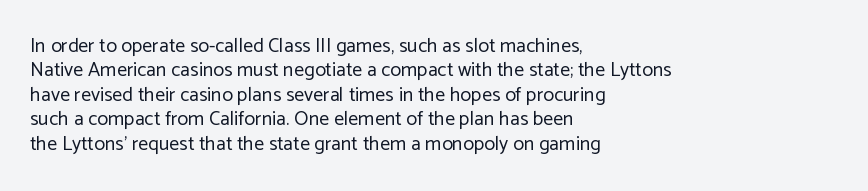
Q: Is the text bold? A: No.
Q: Is the text italic (slanted)? A: No, it is upright.
Q: Is the text underlined? A: No.
Q: How is the paragraph aligned? A: Left-aligned.
Q: Is the spacing between letters normal or unusually wide? A: Normal.
